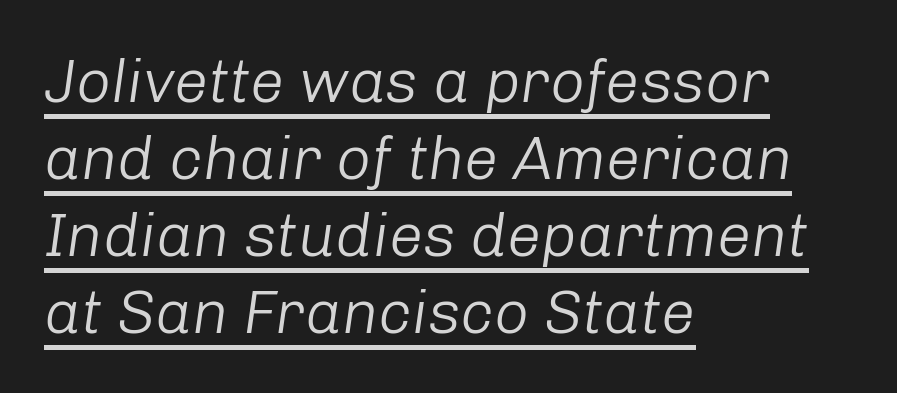
Weight: regular or lighter. Is the letter spacing exaggerated? No — it looks like the ordinary default. The letters advance in unequal steps, a hallmark of proportional type. Which margin do the lines hug? The left one — the right edge is uneven. The block of text has a typical density, with ordinary space between rows. Posture: slanted.
